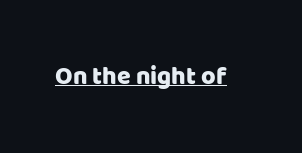
You can tell it's not italic because the verticals are truly vertical. Honestly, the letter spacing is just normal — you wouldn't notice it. Students, observe the line beneath the letters — that is underlining.
